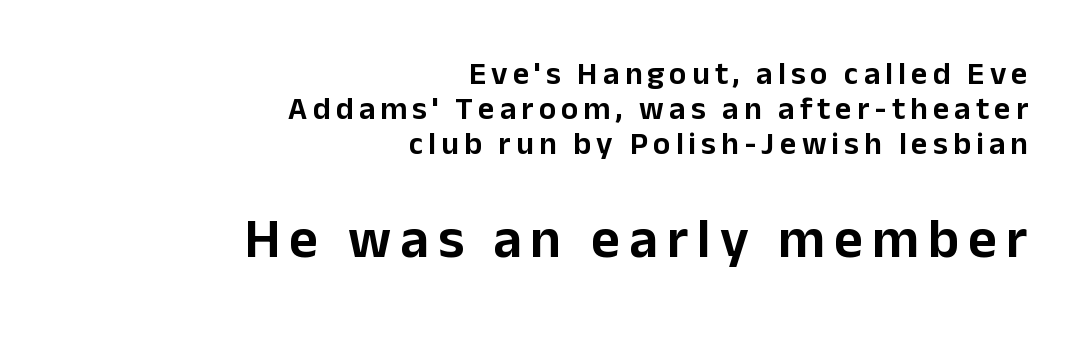
Very little white space separates one row of letters from the next. Ordinary non-slanted type is in use. The designer went with a sans here, leaving each stem footless. This sample has the flowing, uneven cadence of proportional lettering. Size contrast runs from small at the top to large at the bottom.
